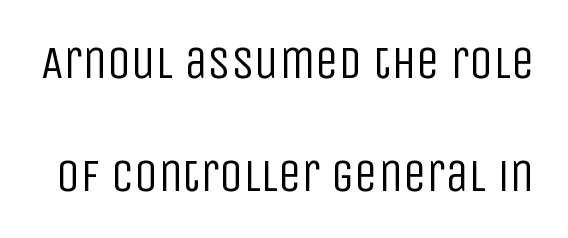
Q: Is the text bold? A: No.
Q: Is the text italic (slanted)? A: No, it is upright.
Q: Is the typeface a serif or a sans-serif typeface? A: Sans-serif.
Q: Is the text underlined? A: No.
Q: Is the spacing between letters normal or unusually wide? A: Normal.
Q: Is the spacing between lines tight, normal or loose? A: Loose.
Q: Width (condensed, normal, or wide)? A: Condensed.
Q: Stroke contrast? A: Low.
Q: x-height? A: Large.
Q: Monospaced? A: No.
